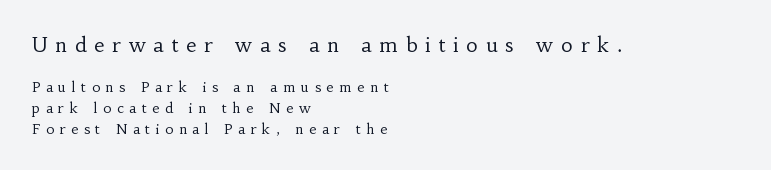
{"italic": "no", "bold": "no", "underline": "no", "align": "left", "line_spacing": "normal", "line_spacing_ratio": 1.5, "letter_spacing": "wide", "letter_spacing_em": 0.4, "larger_block": "first", "size_ratio": 1.43, "glyph_px": 20}
